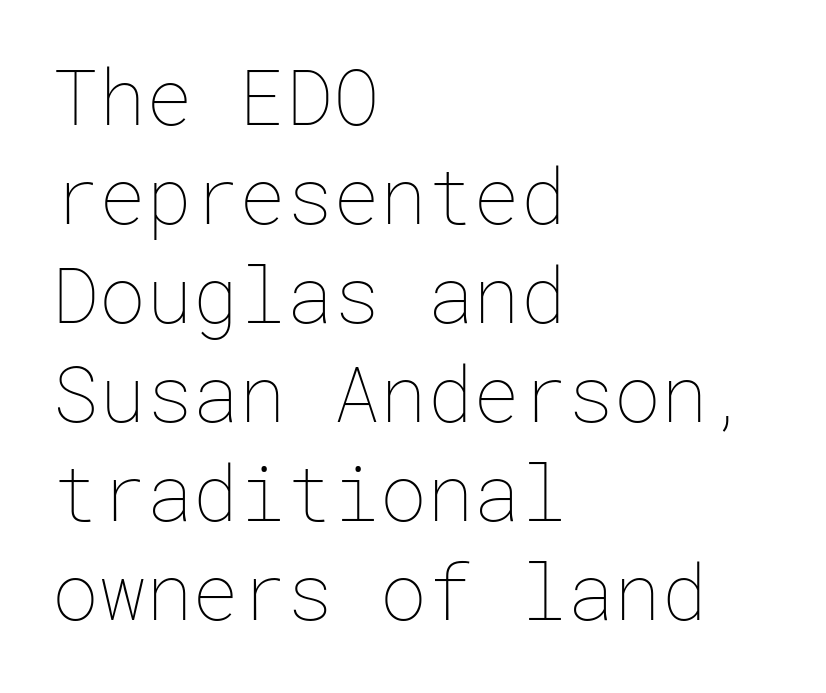
{"italic": "no", "bold": "no", "weight": "thin", "width": "normal", "stroke_contrast": "low", "x_height": "medium", "underline": "no", "align": "left", "line_spacing": "normal", "line_spacing_ratio": 1.27, "letter_spacing": "normal", "letter_spacing_em": 0.0, "glyph_px": 78}
